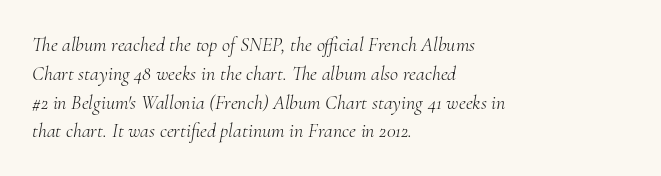
Q: Is the text bold? A: No.
Q: Is the text italic (slanted)? A: Yes, it leans right by about 10 degrees.
Q: Is the text underlined? A: No.
Q: How is the paragraph aligned? A: Left-aligned.
Q: Is the spacing between letters normal or unusually wide? A: Normal.
Q: Is the spacing between lines tight, normal or loose? A: Normal.
